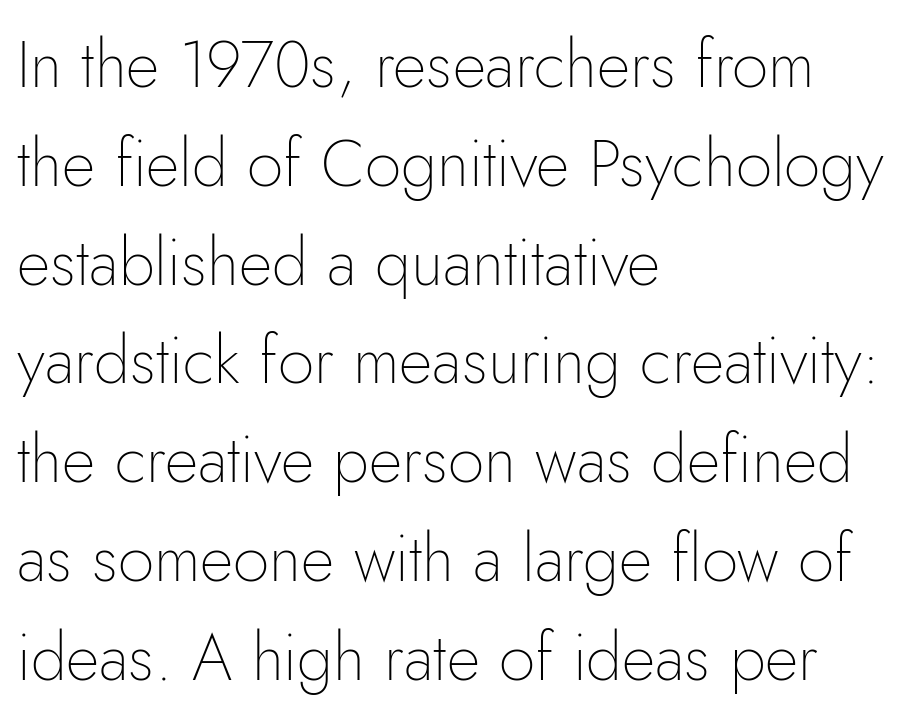
{"serif": "no", "italic": "no", "bold": "no", "weight": "thin", "width": "normal", "stroke_contrast": "low", "x_height": "small", "monospaced": "no", "underline": "no", "align": "left", "line_spacing": "normal", "line_spacing_ratio": 1.52, "letter_spacing": "normal", "letter_spacing_em": 0.0, "glyph_px": 65}
